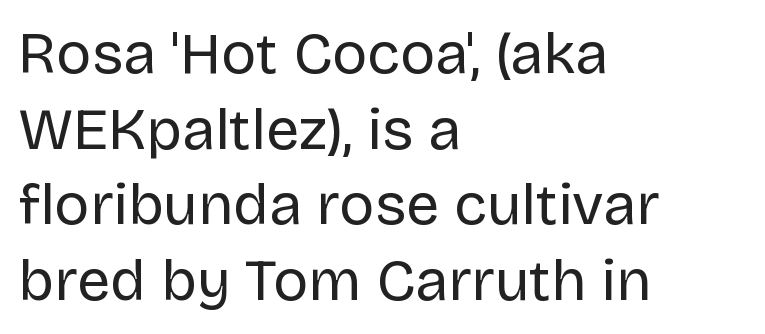
Q: Is the text bold? A: No.
Q: Is the text italic (slanted)? A: No, it is upright.
Q: Is the typeface a serif or a sans-serif typeface? A: Sans-serif.
Q: Is the text underlined? A: No.
Q: How is the paragraph aligned? A: Left-aligned.
Q: Is the spacing between letters normal or unusually wide? A: Normal.
Q: Is the spacing between lines tight, normal or loose? A: Normal.
Q: Width (condensed, normal, or wide)? A: Normal.
Q: Stroke contrast? A: Low.
Q: x-height? A: Large.
Q: Monospaced? A: No.
